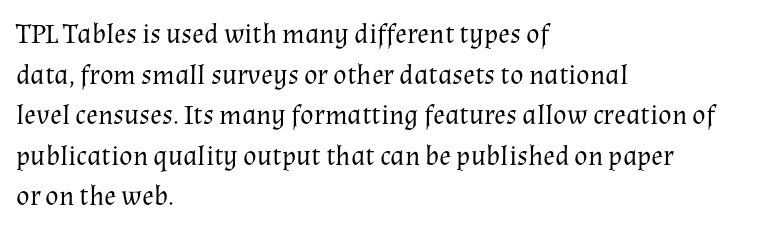
Horizontal alignment here is leftward, the default for most running prose. The type family on display is of the serif kind. Looks like regular typesetting: each glyph gets only the width it needs. The foot of each line stays bare and open. Style check: upright. Letters have the restrained weight of plain body copy at most.
